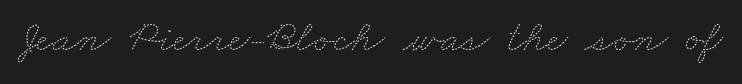
The image shows 45 px thin, wide type; set normal letter spacing, not underlined; medium stroke contrast and a small x-height.
